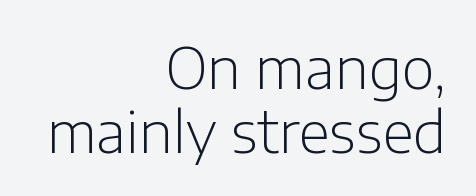
Q: Is the text bold? A: No.
Q: Is the text italic (slanted)? A: No, it is upright.
Q: Is the typeface a serif or a sans-serif typeface? A: Sans-serif.
Q: Is the text underlined? A: No.
Q: How is the paragraph aligned? A: Right-aligned.
Q: Is the spacing between letters normal or unusually wide? A: Normal.
Q: Is the spacing between lines tight, normal or loose? A: Tight.
Q: Width (condensed, normal, or wide)? A: Normal.
Q: Stroke contrast? A: Low.
Q: x-height? A: Medium.
Q: Monospaced? A: No.
